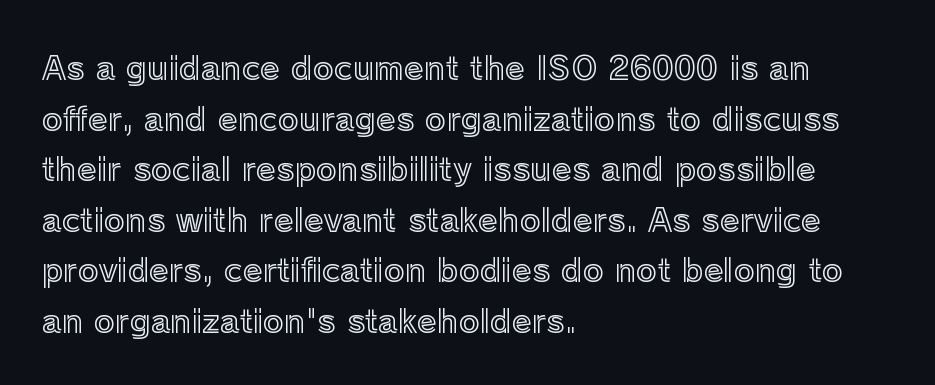
{"italic": "no", "width": "normal", "x_height": "medium", "monospaced": "no", "underline": "no", "align": "left", "line_spacing": "normal", "line_spacing_ratio": 1.58, "letter_spacing": "normal", "letter_spacing_em": 0.0, "glyph_px": 32}
